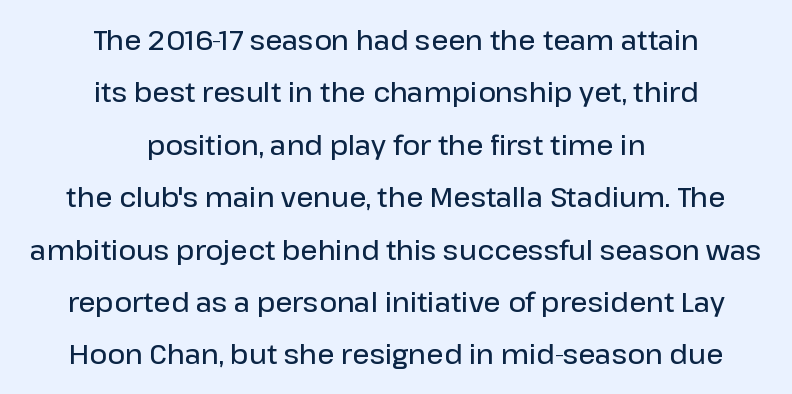
Honestly, the rows look like they've been pulled way apart. The words here are not underlined. There is no visible air inserted between adjacent glyphs. Caption: semibold face, moderately heavy strokes. Where is the straight margin? There isn't one; the lines are centered. Quick note: not italic, upright.
